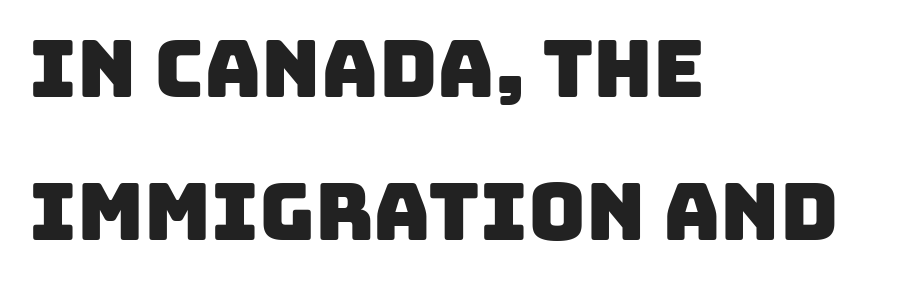
{"serif": "no", "width": "normal", "stroke_contrast": "low", "x_height": "large", "monospaced": "no", "underline": "no", "align": "left", "line_spacing_ratio": 1.81, "letter_spacing": "normal", "letter_spacing_em": 0.0, "glyph_px": 79}
